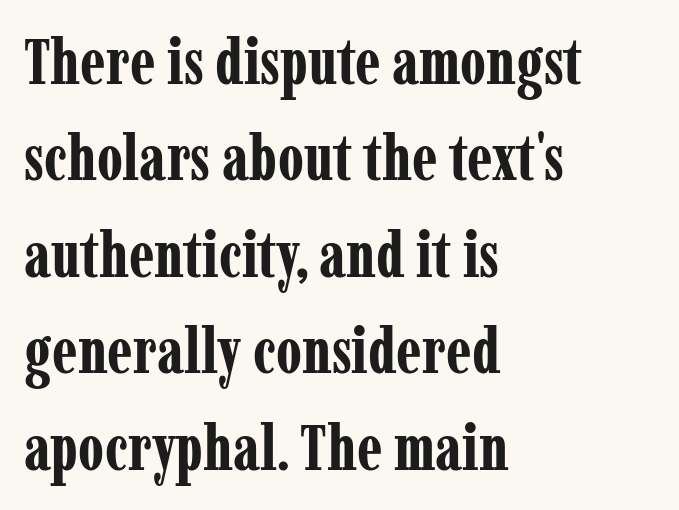
Here the designer chose a conventional face with non-uniform glyph widths. Unmarked baselines from the first word to the last. The letters carry serifs — small finishing strokes at the ends of their stems. Line beginnings align vertically; line endings do not. In terms of posture, this sample is upright. Compared with typical paragraphs, the rows here are spaced about the same.
